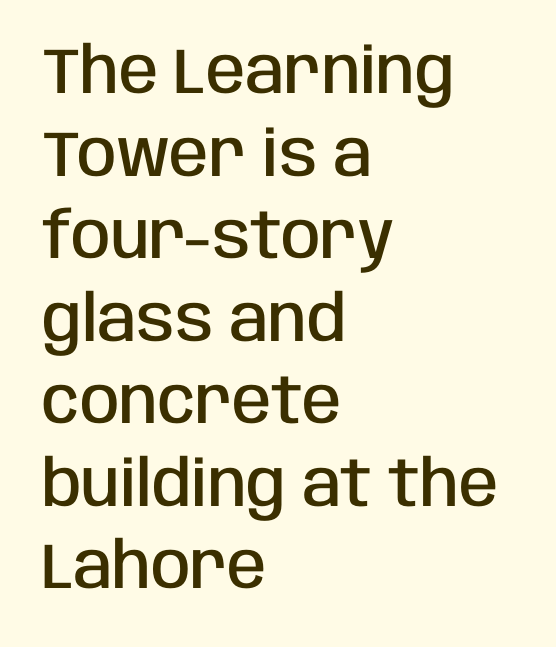
Rows of type keep a routine distance in the vertical direction. Its strokes are somewhat broadened, the hallmark of semibold type. You could not count columns in this text — the font is proportionally spaced. Horizontally, the lines are justified to the leading edge only.
